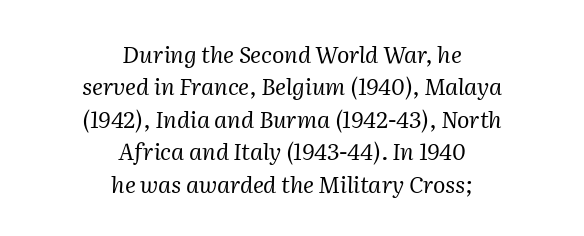
Spacing between characters is what you'd get straight out of the box. The lines sit at an ordinary, default distance from one another. Designer's note — italics engaged. Where is the straight margin? There isn't one; the lines are centered. The area under the type is left untouched.
